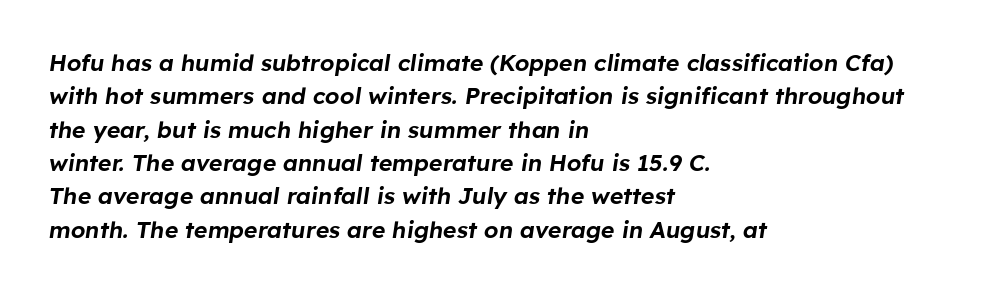
The image shows 23 px text type, italic (leaning right); set left-aligned, normal line spacing (1.45x), normal letter spacing, not underlined.
